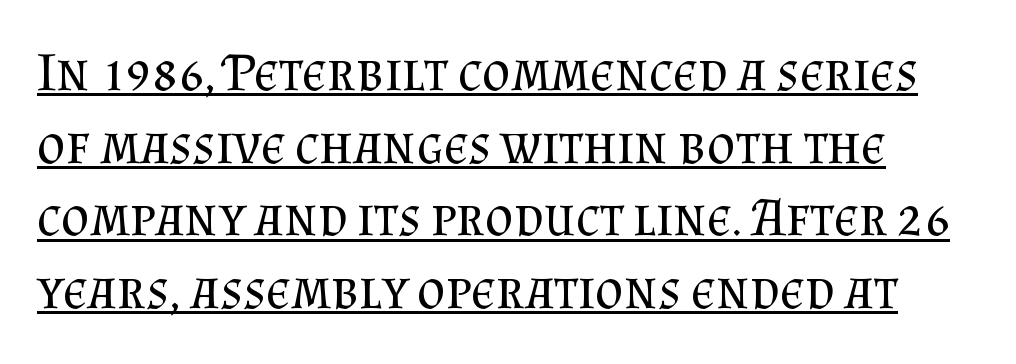
{"serif": "yes", "italic": "no", "bold": "no", "weight": "regular", "width": "normal", "stroke_contrast": "medium", "x_height": "small", "monospaced": "no", "underline": "yes", "line_spacing": "normal", "line_spacing_ratio": 1.32, "letter_spacing": "normal", "letter_spacing_em": 0.0, "glyph_px": 55}
